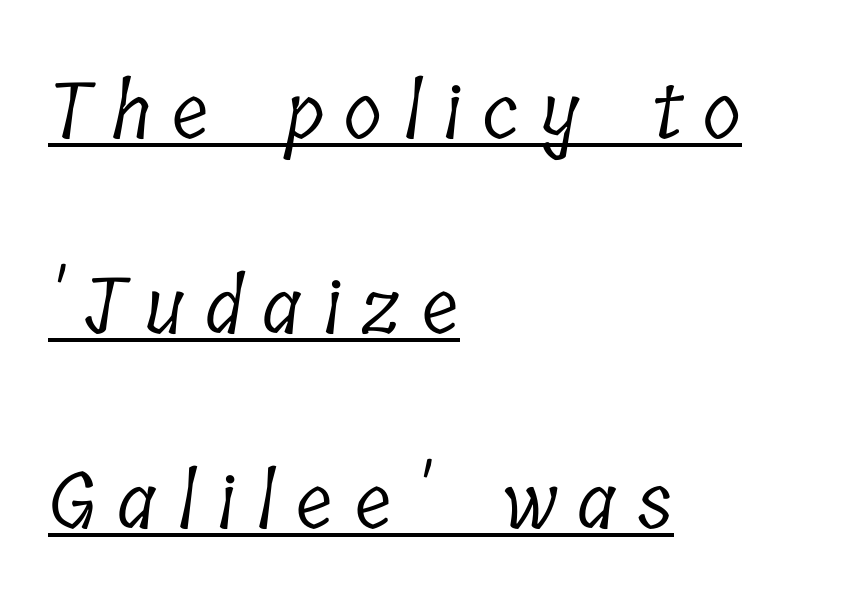
The image shows 78 px light, condensed serif type; set left-aligned, loose line spacing (2.5x), unusually wide letter spacing (+0.27 em), underlined; low stroke contrast and a medium x-height.
